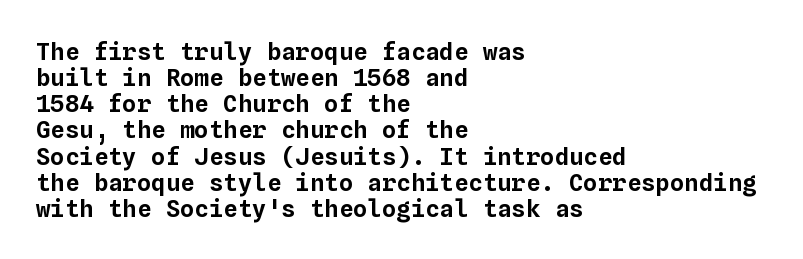
The image shows 24 px text type, upright; set left-aligned, tight line spacing (1.09x), normal letter spacing, not underlined.
